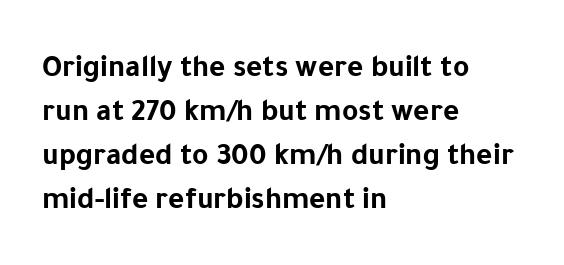
It's the straight-up-and-down kind of type. Character widths vary here, with narrow letters taking less room than wide ones. Type style note: lacks serifs. Summary of vertical rhythm: regular, with standard interline spacing. The letterforms sit shoulder to shoulder at normal distance.
